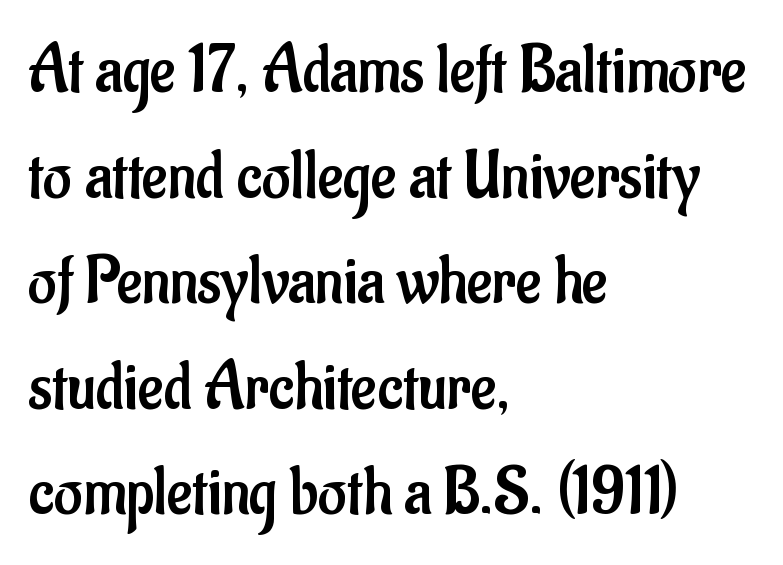
The image shows 69 px regular-weight, condensed sans-serif type, upright; set left-aligned, normal line spacing (1.53x), normal letter spacing, not underlined; low stroke contrast and a small x-height.
